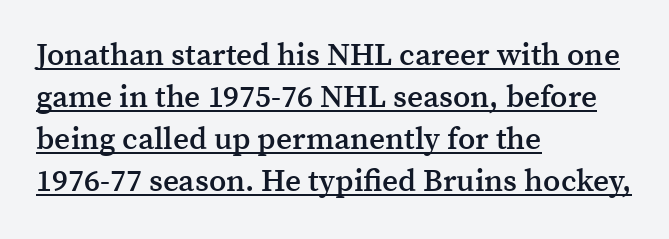
{"serif": "yes", "italic": "no", "bold": "semi", "weight": "semibold", "width": "normal", "stroke_contrast": "medium", "x_height": "medium", "monospaced": "no", "underline": "yes", "align": "left", "line_spacing": "normal", "line_spacing_ratio": 1.36, "letter_spacing": "normal", "letter_spacing_em": 0.0, "glyph_px": 31}
